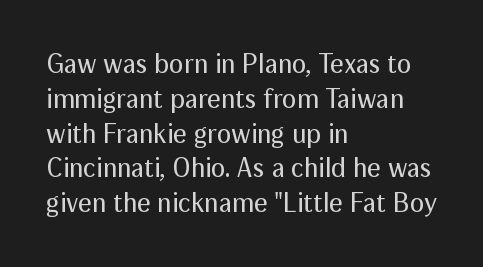
This sample keeps an unexceptional amount of space between lines. Characters remain perfectly vertical along every line. The gap between lines stays unmarked. Is this a heavy cut? Hardly; it is regular or lighter.
